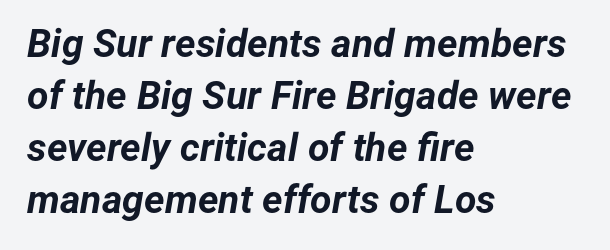
{"italic": "yes", "lean": "right", "slant_degrees": 12, "bold": "yes", "weight": "bold", "width": "normal", "stroke_contrast": "low", "x_height": "medium", "monospaced": "no", "underline": "no", "align": "left", "line_spacing": "normal", "line_spacing_ratio": 1.33, "letter_spacing": "normal", "letter_spacing_em": 0.0, "glyph_px": 39}
